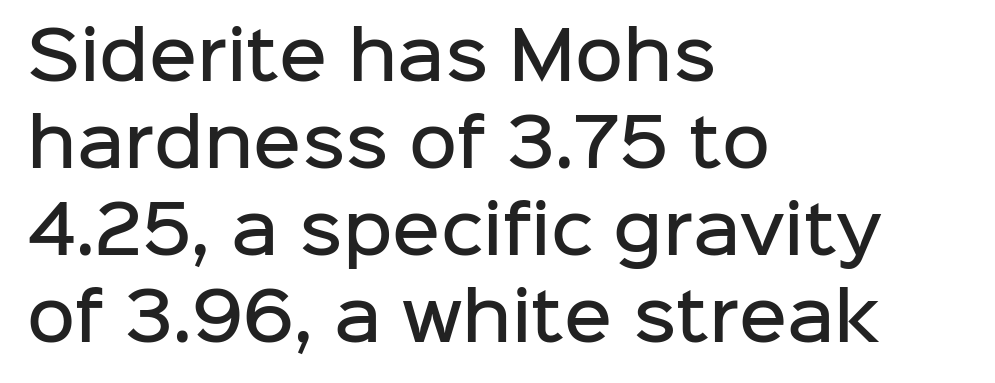
Rows of type keep a routine distance in the vertical direction. Words float on clear page, feet unadorned. All the whitespace from short lines collects on the right. The font family rendered here belongs to the sans-serif group. The gaps between neighbouring characters are ordinary and unremarkable. Look at the stroke-to-counter ratio: somewhat heavy, a semibold.
